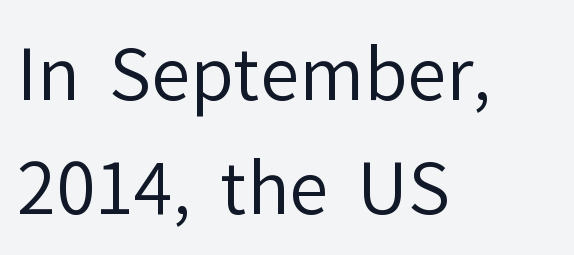
{"serif": "no", "italic": "no", "bold": "no", "weight": "regular", "width": "normal", "stroke_contrast": "low", "x_height": "medium", "monospaced": "no", "underline": "no", "align": "left", "line_spacing": "normal", "line_spacing_ratio": 1.61, "letter_spacing": "normal", "letter_spacing_em": 0.0, "glyph_px": 71}
